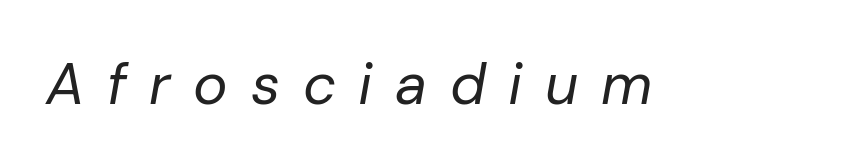
Think of a printed novel: that variable character pitch is what you see here. The letters are slanted; this is an italic face. In terms of letterspacing, this is a distinctly airy, spread setting. On a weight scale, this lands at 450 or below.
